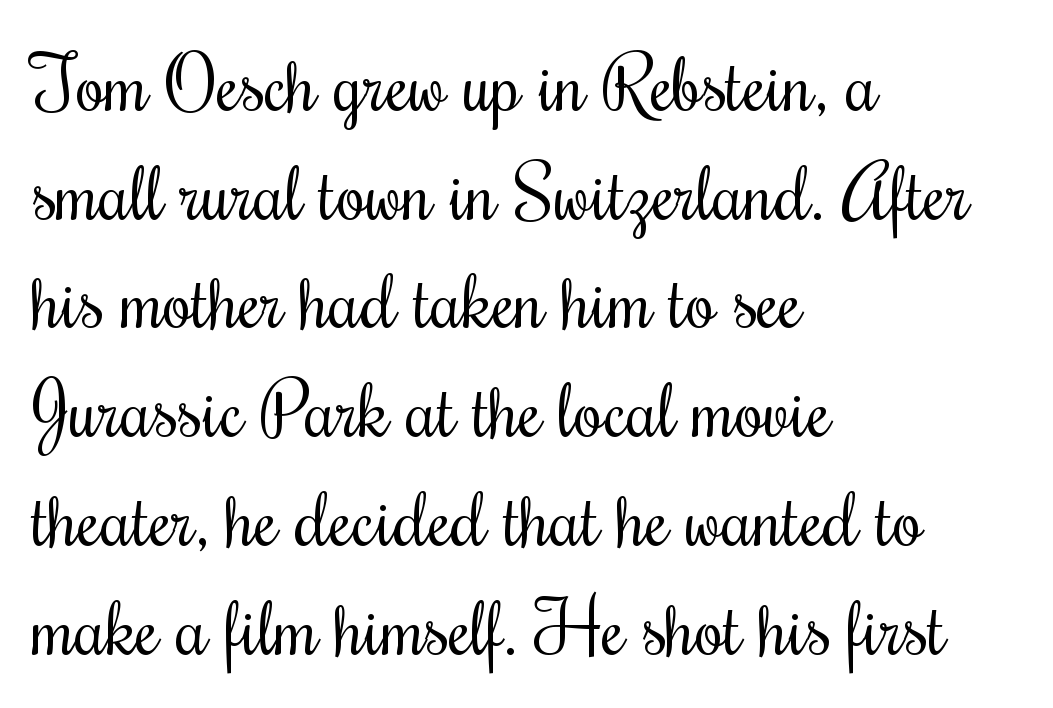
The image shows 75 px regular-weight, condensed serif type; set left-aligned, normal line spacing (1.45x), normal letter spacing, not underlined; medium stroke contrast and a small x-height.
